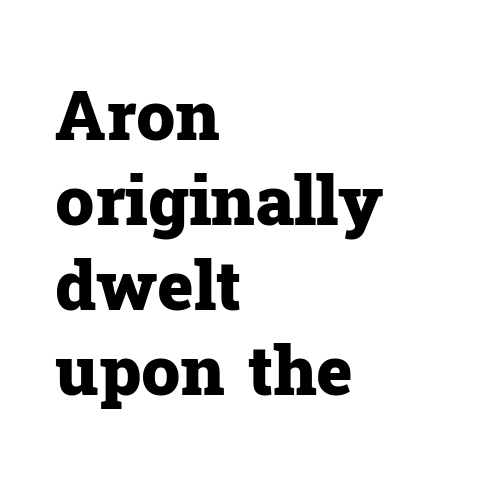
Q: Is the text bold? A: Yes.
Q: Is the text italic (slanted)? A: No, it is upright.
Q: Is the typeface a serif or a sans-serif typeface? A: Serif.
Q: Is the text underlined? A: No.
Q: How is the paragraph aligned? A: Left-aligned.
Q: Is the spacing between letters normal or unusually wide? A: Normal.
Q: Width (condensed, normal, or wide)? A: Normal.
Q: Stroke contrast? A: Low.
Q: x-height? A: Medium.
Q: Monospaced? A: No.
